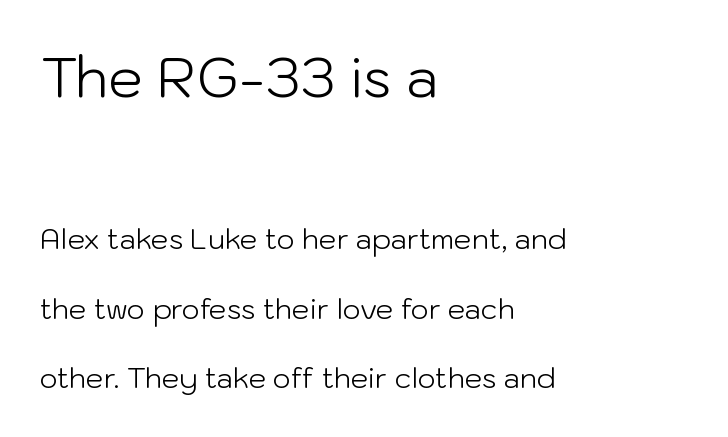
{"serif": "no", "italic": "no", "bold": "no", "weight": "light", "width": "normal", "stroke_contrast": "low", "x_height": "medium", "monospaced": "no", "underline": "no", "align": "left", "line_spacing": "loose", "line_spacing_ratio": 2.48, "letter_spacing": "normal", "letter_spacing_em": 0.0, "larger_block": "first", "size_ratio": 1.96, "glyph_px": 55}
